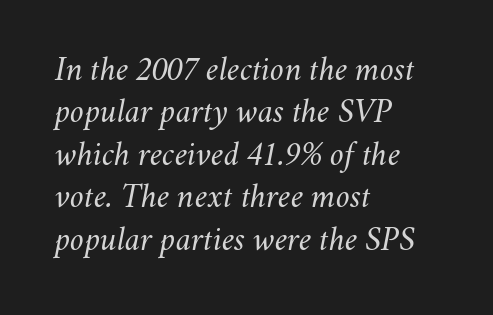
You can tell it's italic because the verticals aren't actually vertical. The typeface has the unassuming heft of standard copy or less. Compared with a centered layout, this one pins lines to the left instead. Between one letter and the next there's only the usual sliver of space.
